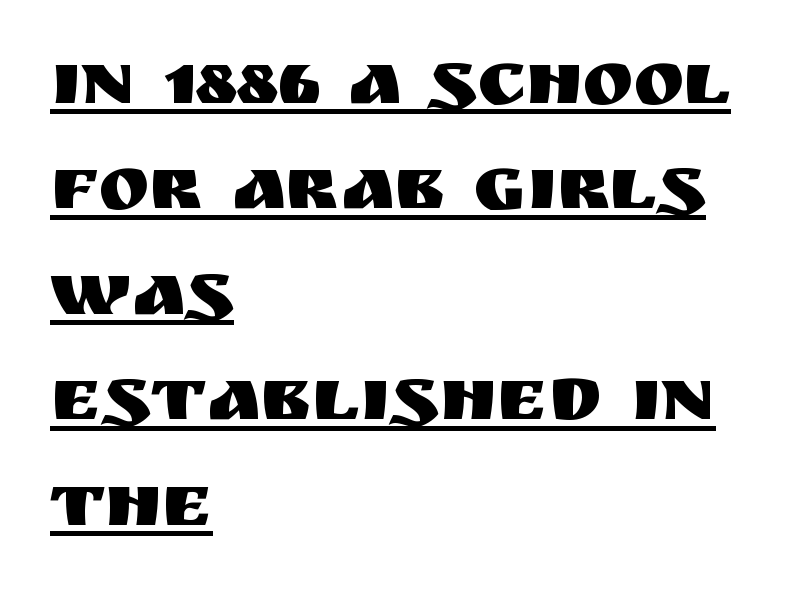
The image shows 77 px sans-serif type, upright; set left-aligned, normal line spacing (1.37x), normal letter spacing, underlined; medium stroke contrast and a large x-height.
